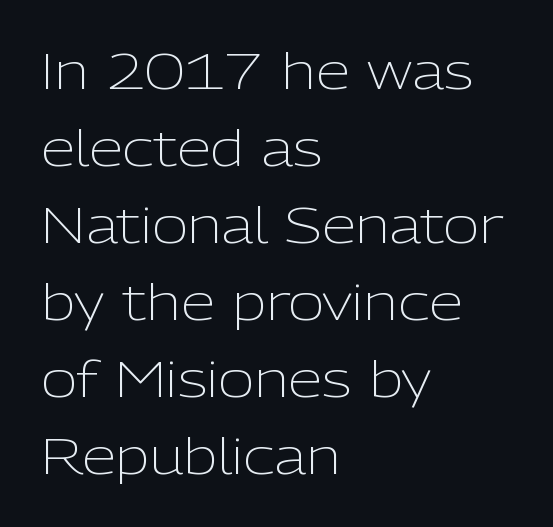
Beneath every word, the page is bare. Reading down the block, your eye returns to a fixed left position each line. Here the designer chose a conventional face with non-uniform glyph widths. This rendering employs a face without finishing strokes, i.e., a sans-serif. The gaps between neighbouring characters are ordinary and unremarkable. Is there any slant? The stems are plumb.
